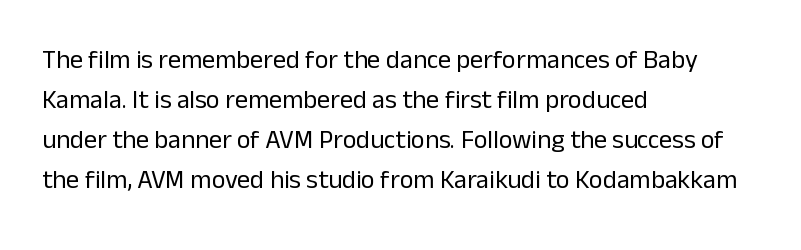
{"italic": "no", "bold": "no", "underline": "no", "align": "left", "line_spacing": "normal", "line_spacing_ratio": 1.54, "letter_spacing": "normal", "letter_spacing_em": 0.0, "glyph_px": 26}
